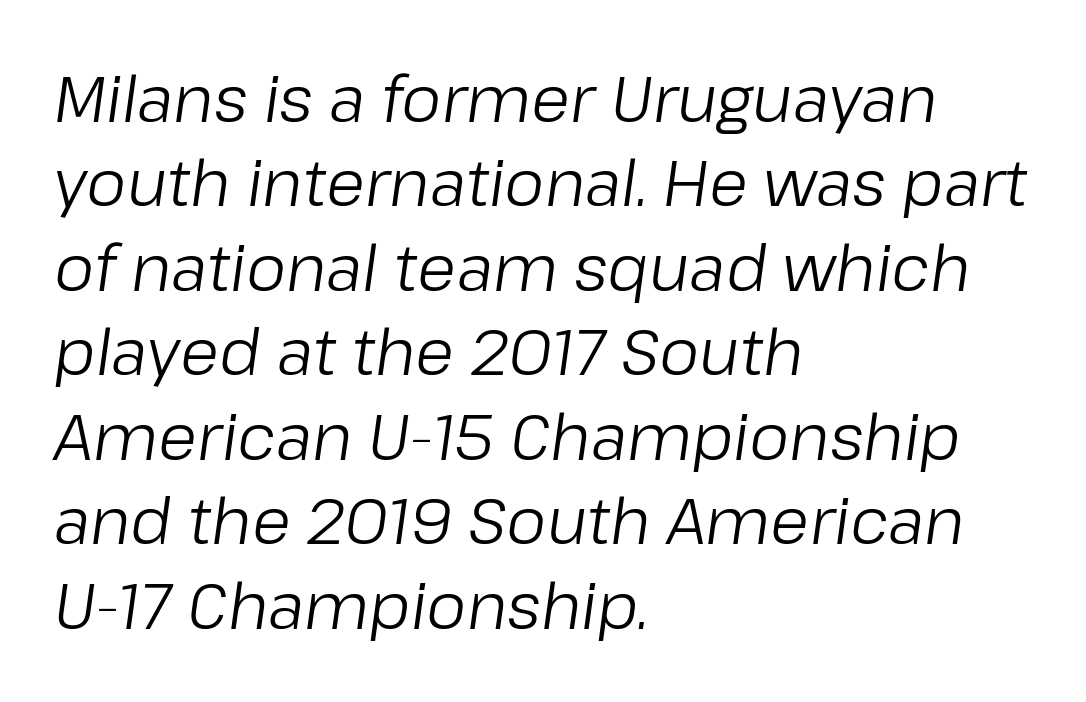
The letterforms sit at book weight or below. An italicized treatment has been applied to the whole sample. Words float on clear page, feet unadorned. What's the leading like? Ordinary, nothing unusual.
